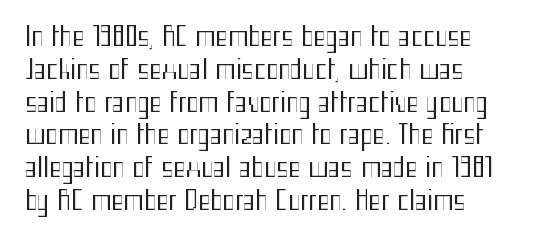
Weight: in the light-to-regular range. A typesetter would mark this as roman, not italic. Default kerning and tracking; the words read as compact shapes. A clean baseline with only descenders dipping below it. Vertically, the passage feels balanced, rows spaced as you'd expect.
